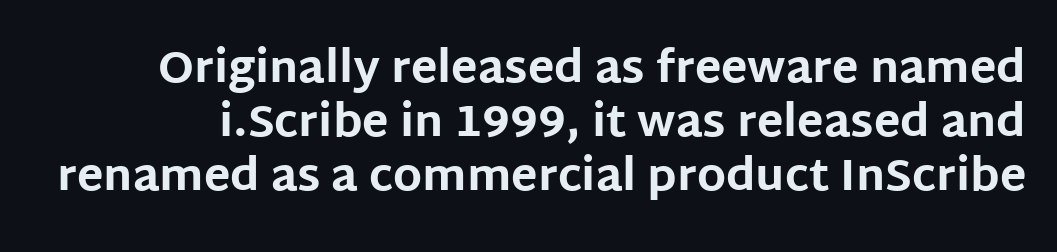
Q: Is the text bold? A: Yes.
Q: Is the text italic (slanted)? A: No, it is upright.
Q: Is the typeface a serif or a sans-serif typeface? A: Sans-serif.
Q: Is the text underlined? A: No.
Q: Is the spacing between letters normal or unusually wide? A: Normal.
Q: Width (condensed, normal, or wide)? A: Normal.
Q: Stroke contrast? A: Low.
Q: x-height? A: Large.
Q: Monospaced? A: No.
